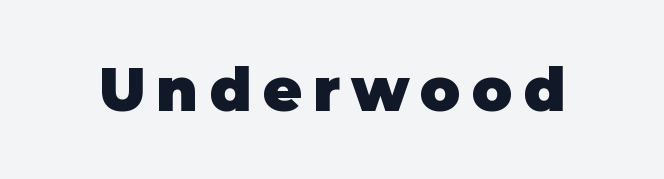
The specimen reads as upright at a glance. Decoration check: the copy has no underline. Heavy, bold letterforms. Nope, no serifs anywhere on these letters.
